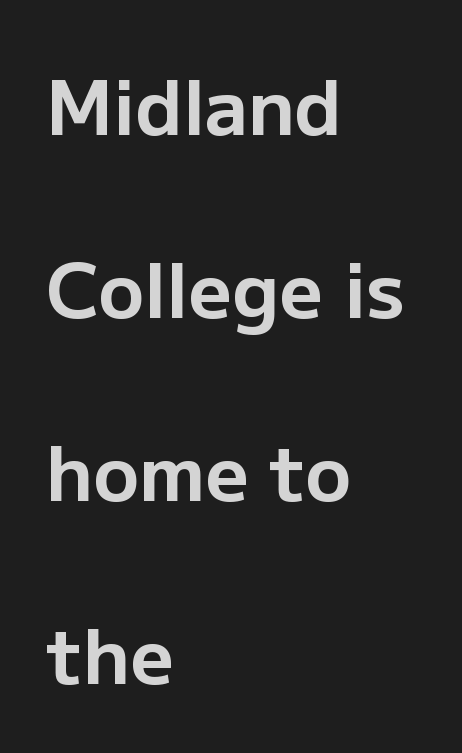
The image shows 76 px bold sans-serif type, upright; set left-aligned, loose line spacing (2.41x), normal letter spacing, not underlined; low stroke contrast and a medium x-height.
